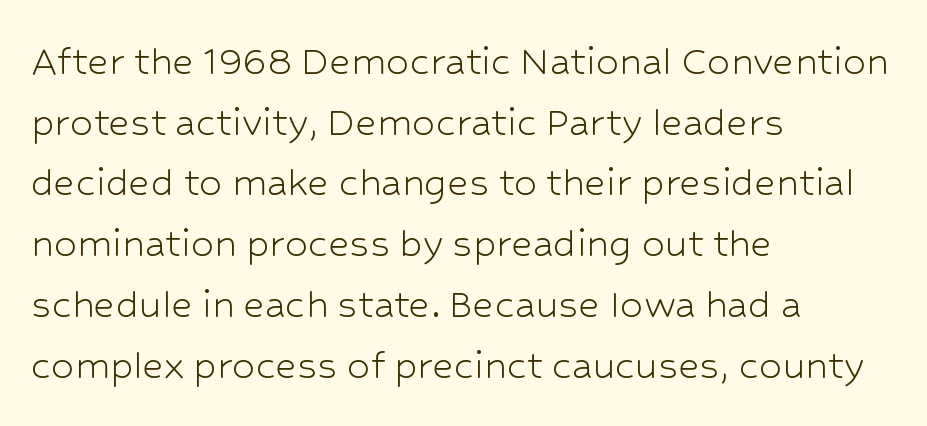
Posture: vertical. Leading: standard. The rendering anchors every line to the left-hand side. Serifs: no, the terminals of the letterforms are clean. You could call the tracking neutral — neither tight nor loose. These lines are rendered in a variable-pitch font.
